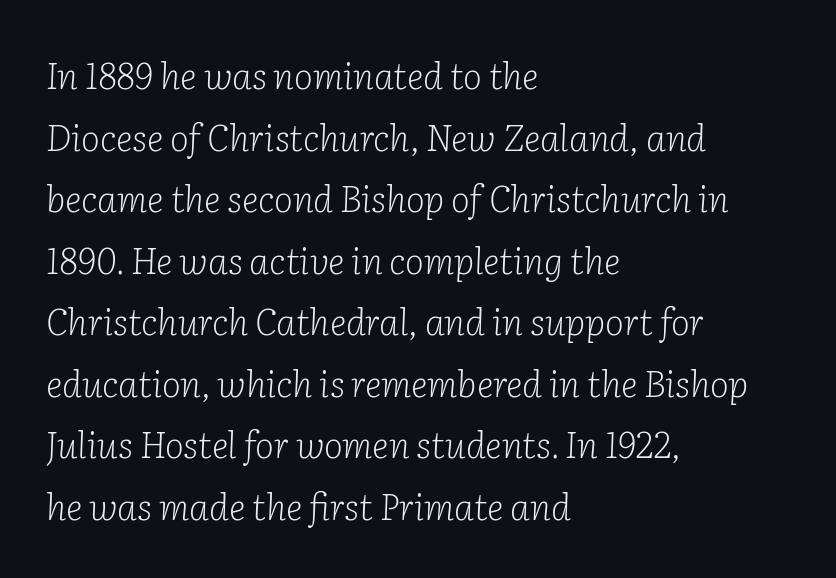
Counters stay open thanks to moderate or lighter strokes. Each letter keeps its own natural width here, so spacing adapts to shape. There is no visible air inserted between adjacent glyphs. The compositor pushed each line to the left boundary. Underlining? Definitely not there. Designer's note — italics engaged.
